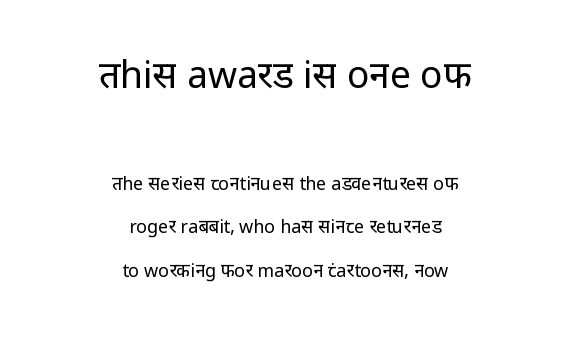
The image shows 37 px regular-weight sans-serif type, upright; set centered, loose line spacing (2.41x), normal letter spacing, not underlined; the first (top) block is 2.06x larger; low stroke contrast and a medium x-height.
